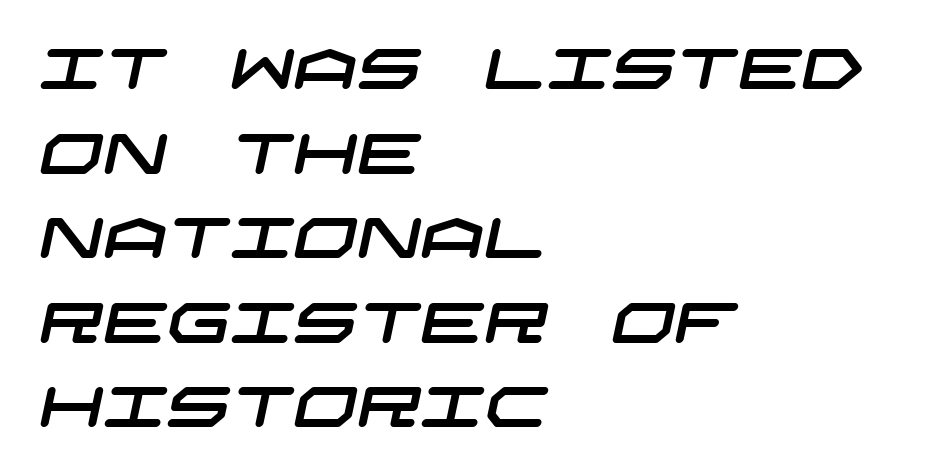
Q: Is the typeface a serif or a sans-serif typeface? A: Sans-serif.
Q: Is the text underlined? A: No.
Q: How is the paragraph aligned? A: Left-aligned.
Q: Is the spacing between letters normal or unusually wide? A: Normal.
Q: Is the spacing between lines tight, normal or loose? A: Normal.
Q: Width (condensed, normal, or wide)? A: Wide.
Q: Stroke contrast? A: Low.
Q: x-height? A: Large.
